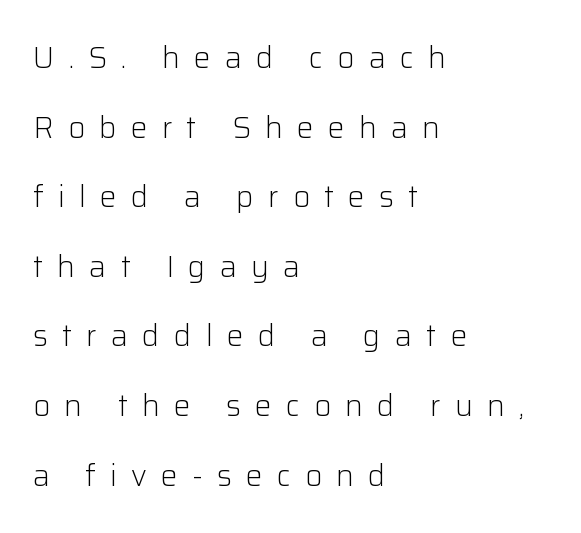
The typography opts for an upright posture over an oblique one. Serifs: no, the terminals of the letterforms are clean. The baseline area is clear. The weight would be labelled regular, book, light, or lighter still. Successive baselines arrive slowly, with a big drop between each.
